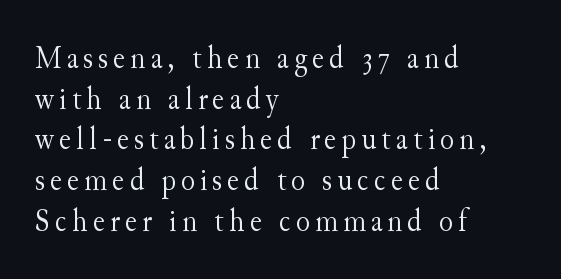
{"serif": "yes", "italic": "no", "bold": "no", "weight": "light", "width": "normal", "stroke_contrast": "medium", "x_height": "small", "monospaced": "no", "underline": "no", "align": "left", "line_spacing": "normal", "line_spacing_ratio": 1.27, "glyph_px": 32}
